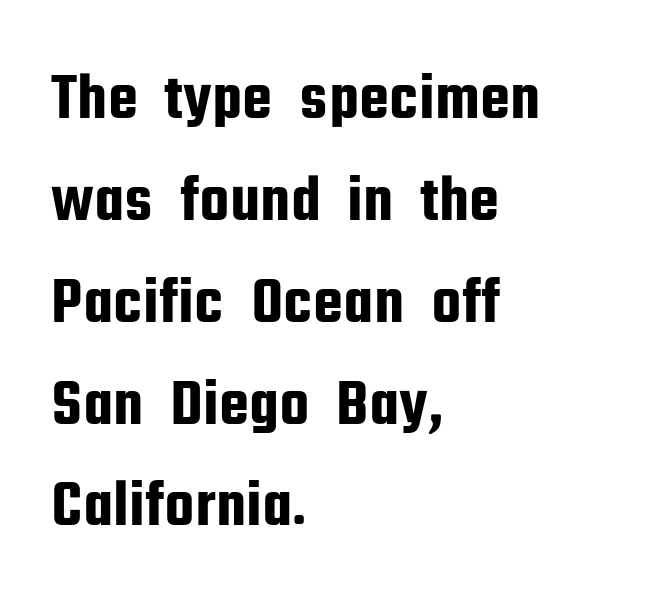
{"serif": "no", "italic": "no", "width": "condensed", "stroke_contrast": "low", "x_height": "medium", "monospaced": "no", "underline": "no", "align": "left", "line_spacing": "normal", "line_spacing_ratio": 1.52, "letter_spacing": "normal", "letter_spacing_em": 0.0, "glyph_px": 67}
